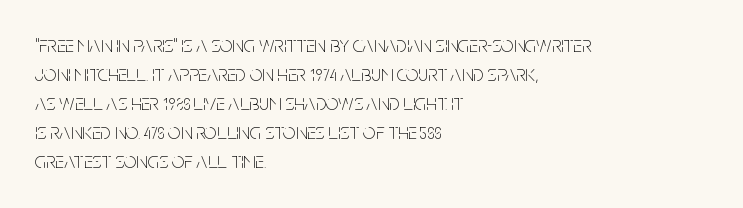
Tall strokes in this sample are plumb rather than angled. The passage shown has conventional tracking throughout. Every row of glyphs begins at an identical x-position on the left. A normal amount of white space separates one row of letters from the next. Type without underlining.
